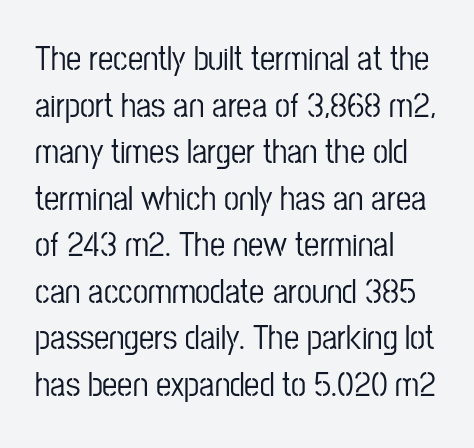
Beneath every word, the page is bare. Proportional: the letters do not fall into vertical columns. Compared with a centered layout, this one pins lines to the left instead. Is this a sans? Yes — the strokes have no serifs.
